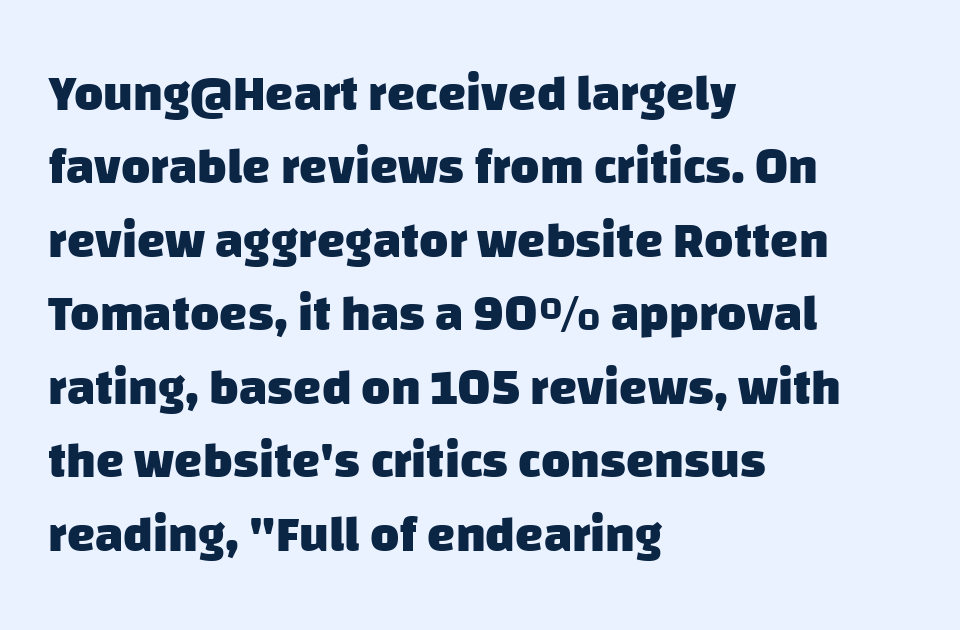
{"serif": "no", "bold": "yes", "weight": "heavy", "width": "normal", "stroke_contrast": "low", "x_height": "large", "monospaced": "no", "underline": "no", "align": "left", "line_spacing": "normal", "line_spacing_ratio": 1.47, "letter_spacing": "normal", "letter_spacing_em": 0.0, "glyph_px": 50}
